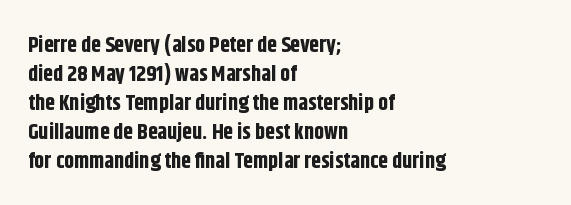
{"italic": "no", "bold": "yes", "underline": "no", "align": "left", "line_spacing": "normal", "line_spacing_ratio": 1.32, "letter_spacing": "normal", "letter_spacing_em": 0.0, "glyph_px": 22}
